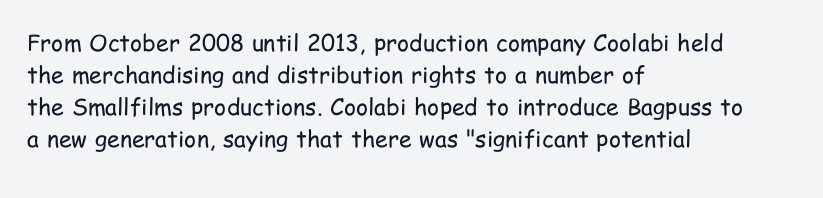
Q: Is the text bold? A: No.
Q: Is the text italic (slanted)? A: No, it is upright.
Q: Is the text underlined? A: No.
Q: How is the paragraph aligned? A: Left-aligned.
Q: Is the spacing between letters normal or unusually wide? A: Normal.
Q: Is the spacing between lines tight, normal or loose? A: Normal.
